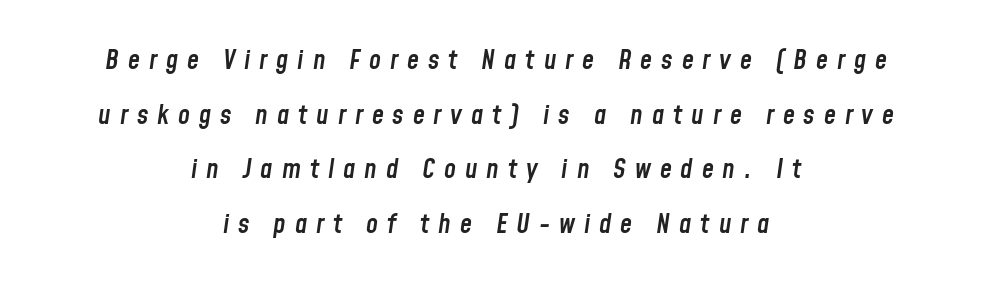
Q: Is the text bold? A: Semi-bold.
Q: Is the text italic (slanted)? A: Yes, it leans right by about 8 degrees.
Q: Is the text underlined? A: No.
Q: How is the paragraph aligned? A: Centered.
Q: Is the spacing between letters normal or unusually wide? A: Unusually wide.
Q: Is the spacing between lines tight, normal or loose? A: Loose.
